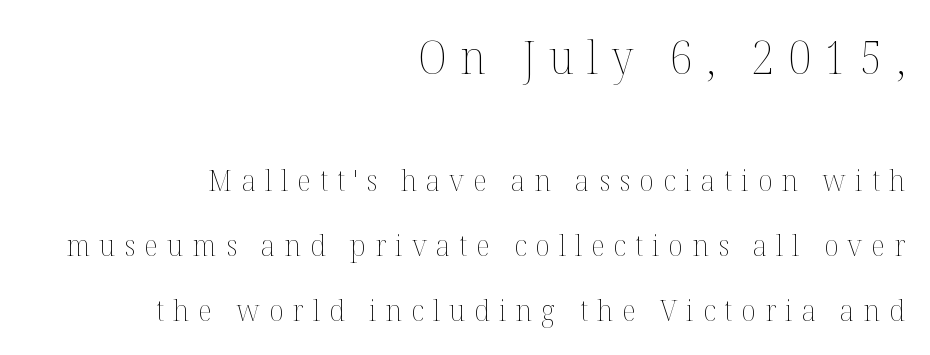
{"italic": "no", "bold": "no", "weight": "thin", "width": "normal", "stroke_contrast": "medium", "x_height": "medium", "monospaced": "no", "underline": "no", "align": "right", "line_spacing": "loose", "line_spacing_ratio": 2.16, "letter_spacing": "wide", "letter_spacing_em": 0.3, "larger_block": "first", "size_ratio": 1.5, "glyph_px": 45}
